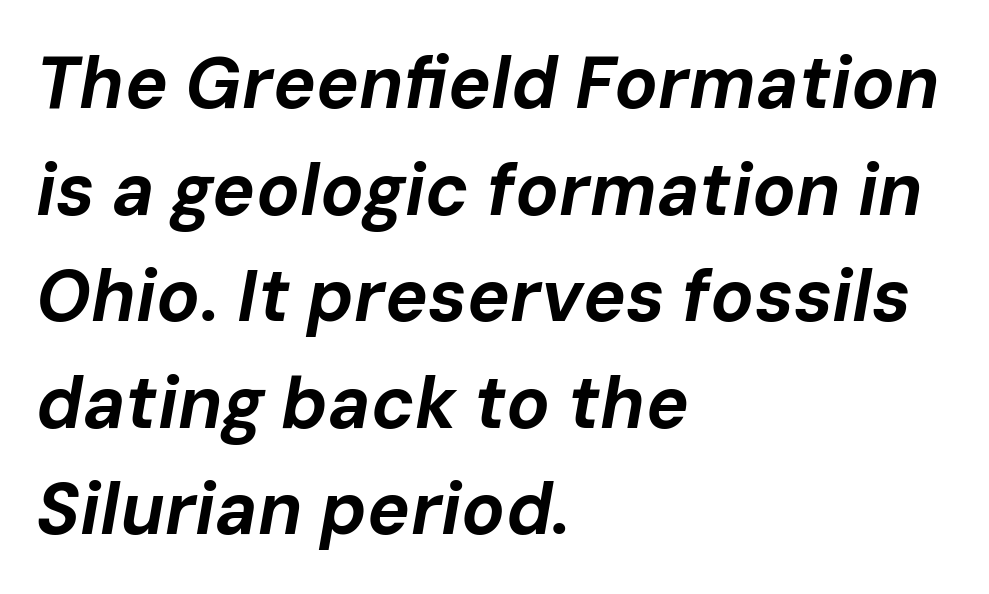
{"italic": "yes", "lean": "right", "slant_degrees": 10, "bold": "yes", "weight": "bold", "width": "normal", "stroke_contrast": "low", "x_height": "medium", "monospaced": "no", "underline": "no", "align": "left", "line_spacing": "normal", "line_spacing_ratio": 1.48, "letter_spacing": "normal", "letter_spacing_em": 0.0, "glyph_px": 72}
